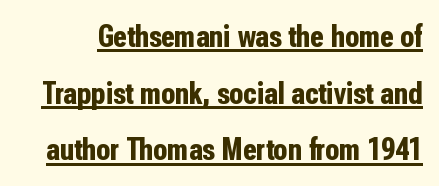
Q: Is the text bold? A: Yes.
Q: Is the text italic (slanted)? A: No, it is upright.
Q: Is the typeface a serif or a sans-serif typeface? A: Sans-serif.
Q: Is the text underlined? A: Yes.
Q: Is the spacing between letters normal or unusually wide? A: Normal.
Q: Width (condensed, normal, or wide)? A: Condensed.
Q: Stroke contrast? A: Low.
Q: x-height? A: Medium.
Q: Monospaced? A: No.
